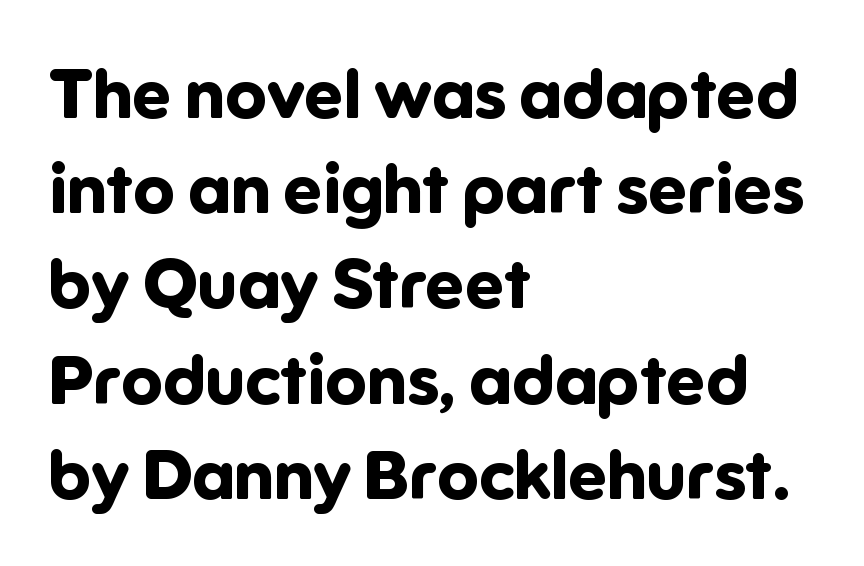
Q: Is the text bold? A: Yes.
Q: Is the text italic (slanted)? A: No, it is upright.
Q: Is the typeface a serif or a sans-serif typeface? A: Sans-serif.
Q: Is the text underlined? A: No.
Q: How is the paragraph aligned? A: Left-aligned.
Q: Is the spacing between letters normal or unusually wide? A: Normal.
Q: Is the spacing between lines tight, normal or loose? A: Normal.
Q: Width (condensed, normal, or wide)? A: Normal.
Q: Stroke contrast? A: Low.
Q: x-height? A: Medium.
Q: Monospaced? A: No.
